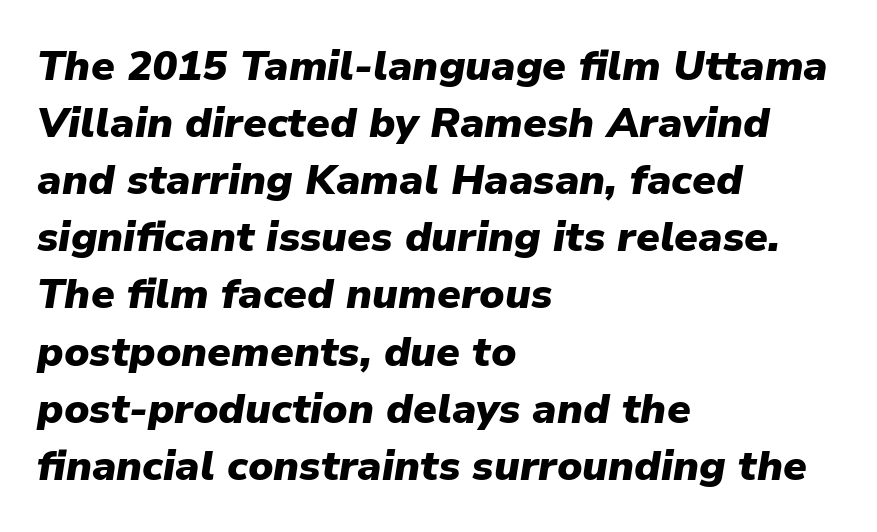
A student would call this left alignment; a typographer would say flush left, rag right. The area under the type is left untouched. Tracking value appears to be zero — textbook default spacing. Emphasis-style slanted type is in use. Notice how thick the strokes are: this is what a full bold looks like.
